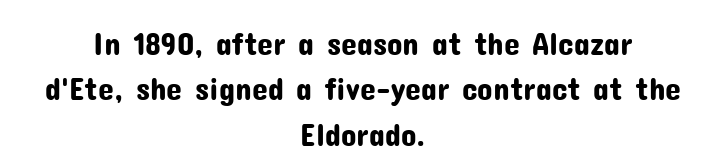
The lines sit at an ordinary, default distance from one another. The designer went with a sans here, leaving each stem footless. Decoration check: the copy has no underline. Nope, not italic — everything's standing straight.
